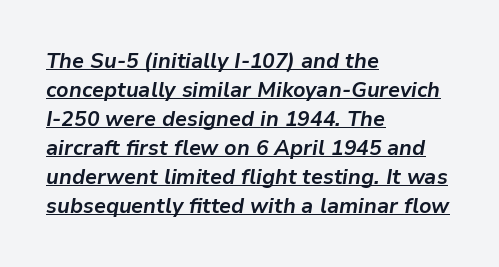
Q: Is the text bold? A: Yes.
Q: Is the text italic (slanted)? A: Yes, it leans right by about 9 degrees.
Q: Is the text underlined? A: Yes.
Q: How is the paragraph aligned? A: Left-aligned.
Q: Is the spacing between letters normal or unusually wide? A: Normal.
Q: Is the spacing between lines tight, normal or loose? A: Normal.
